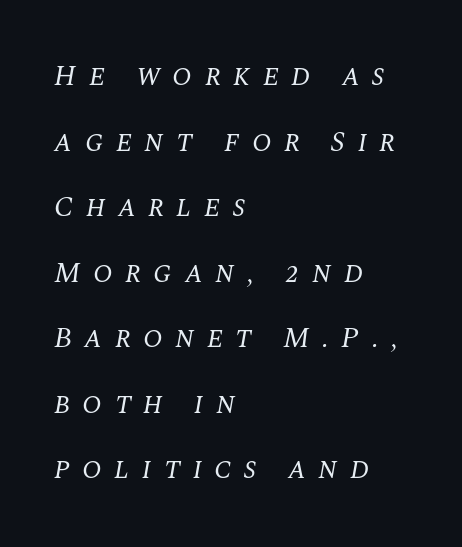
The leading is generous, giving the passage an open texture. The tracking jumps out immediately: characters are airy and widely separated. Weight class: somewhere from thin through regular. Decoration check: the copy has no underline. The rendering anchors every line to the left-hand side.
